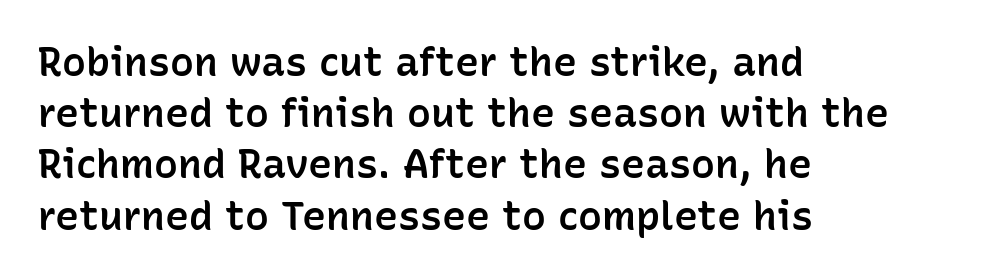
{"serif": "no", "italic": "no", "bold": "semi", "weight": "semibold", "width": "normal", "stroke_contrast": "low", "x_height": "medium", "monospaced": "no", "underline": "no", "align": "left", "line_spacing": "normal", "line_spacing_ratio": 1.28, "letter_spacing": "normal", "letter_spacing_em": 0.0, "glyph_px": 40}
